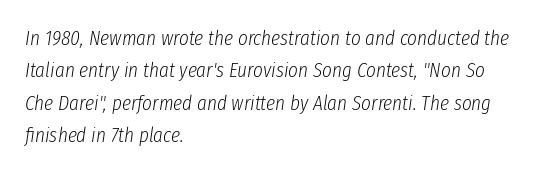
{"italic": "yes", "lean": "right", "slant_degrees": 8, "bold": "no", "underline": "no", "align": "left", "line_spacing": "normal", "line_spacing_ratio": 1.54, "letter_spacing": "normal", "letter_spacing_em": 0.0, "glyph_px": 21}
